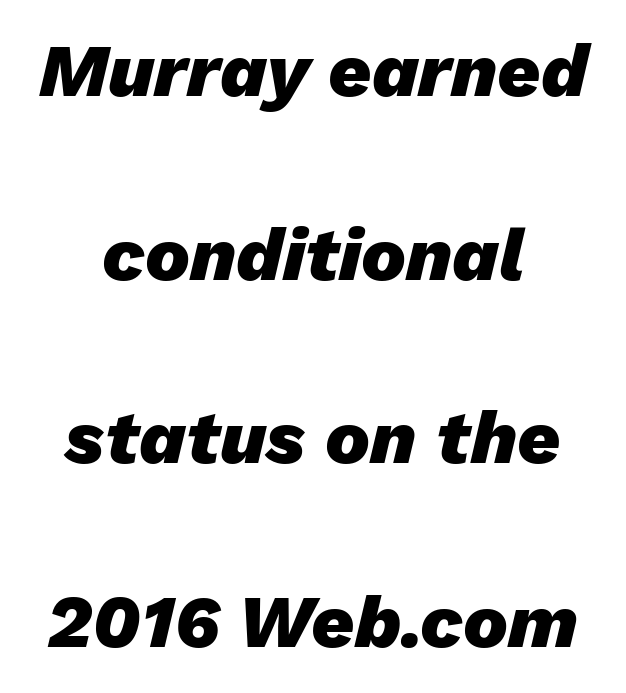
The image shows 75 px heavy type, italic (leaning right); set centered, loose line spacing (2.45x), normal letter spacing, not underlined; low stroke contrast and a medium x-height.
